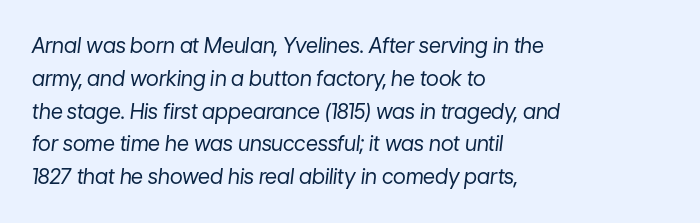
Q: Is the text bold? A: No.
Q: Is the text italic (slanted)? A: Yes, it leans right by about 7 degrees.
Q: Is the text underlined? A: No.
Q: How is the paragraph aligned? A: Left-aligned.
Q: Is the spacing between letters normal or unusually wide? A: Normal.
Q: Is the spacing between lines tight, normal or loose? A: Normal.
